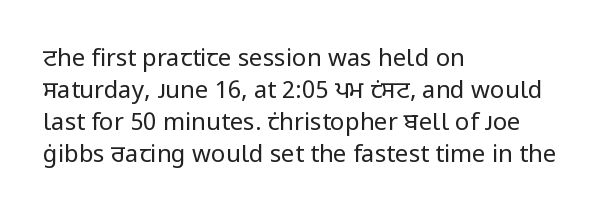
The image shows 24 px text type, upright; set left-aligned, normal line spacing (1.34x), normal letter spacing, not underlined.
